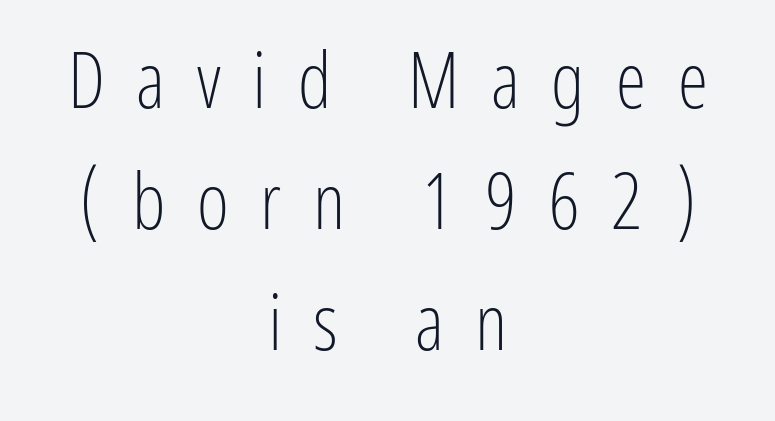
{"serif": "no", "italic": "no", "bold": "no", "weight": "light", "width": "condensed", "stroke_contrast": "low", "x_height": "medium", "monospaced": "no", "underline": "no", "align": "center", "line_spacing": "normal", "line_spacing_ratio": 1.57, "letter_spacing": "wide", "letter_spacing_em": 0.41, "glyph_px": 77}
